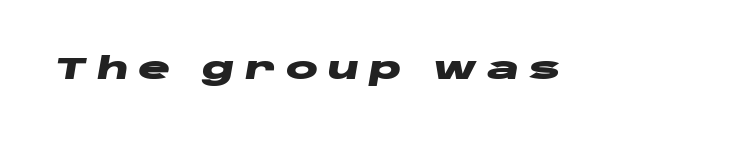
{"italic": "yes", "lean": "right", "slant_degrees": 10, "bold": "yes", "weight": "heavy", "width": "wide", "stroke_contrast": "low", "x_height": "large", "monospaced": "no", "underline": "no", "letter_spacing": "wide", "letter_spacing_em": 0.32, "glyph_px": 30}
